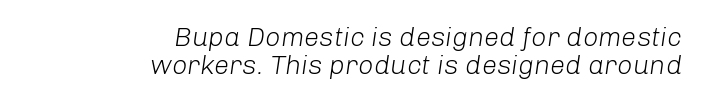
Bare-footed words on every line. Stroke mass is kept to a normal reading level or below. The lines in this sample share a right terminus and differ only in where they begin. How would I describe the line gaps? Narrow and economical. When letters slant like this, we call the style italic.
